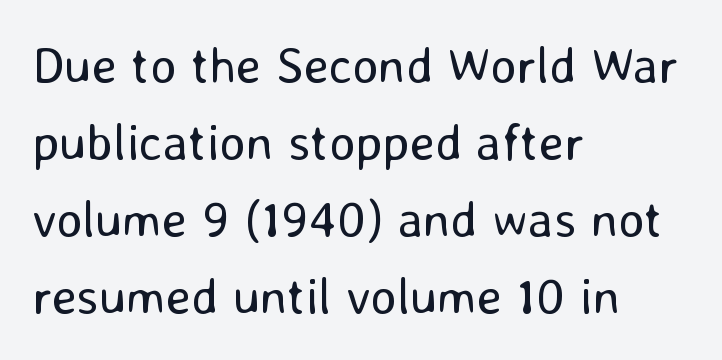
{"serif": "no", "italic": "no", "bold": "no", "weight": "regular", "width": "normal", "stroke_contrast": "low", "x_height": "medium", "monospaced": "no", "underline": "no", "align": "left", "line_spacing": "normal", "line_spacing_ratio": 1.51, "letter_spacing": "normal", "letter_spacing_em": 0.0, "glyph_px": 51}
